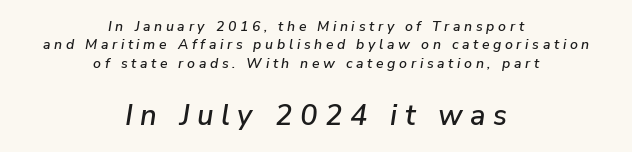
The image shows 29 px text type, italic (leaning right); set centered, normal line spacing (1.32x), unusually wide letter spacing (+0.26 em), not underlined; the second (bottom) block is 2.07x larger; low stroke contrast and a medium x-height.
